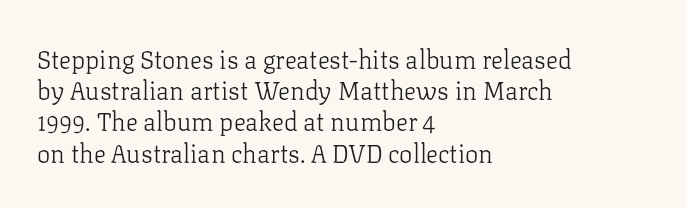
The image shows 25 px text type, upright; set left-aligned, normal line spacing (1.25x), normal letter spacing, not underlined.
